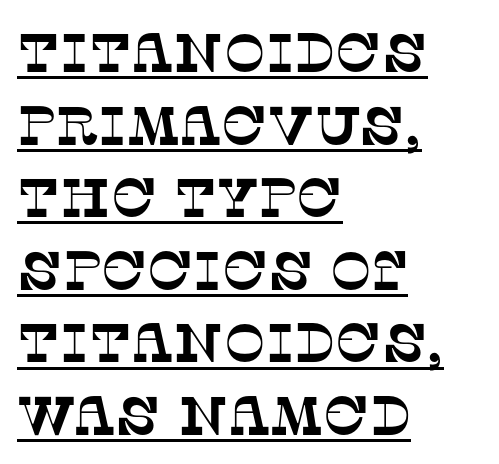
Q: Is the typeface a serif or a sans-serif typeface? A: Serif.
Q: Is the text underlined? A: Yes.
Q: How is the paragraph aligned? A: Left-aligned.
Q: Is the spacing between letters normal or unusually wide? A: Normal.
Q: Is the spacing between lines tight, normal or loose? A: Normal.
Q: Width (condensed, normal, or wide)? A: Normal.
Q: Stroke contrast? A: Low.
Q: x-height? A: Large.
Q: Monospaced? A: No.
